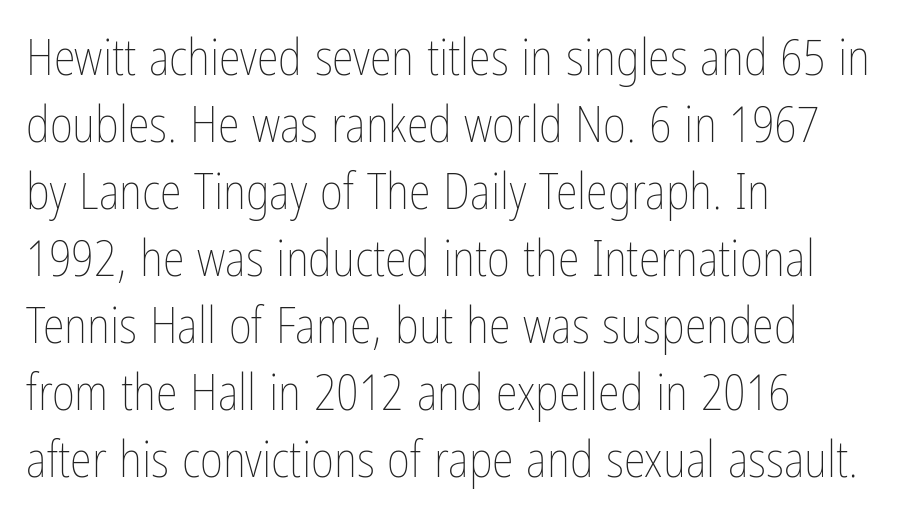
{"italic": "no", "bold": "no", "weight": "thin", "width": "condensed", "stroke_contrast": "low", "x_height": "medium", "monospaced": "no", "underline": "no", "align": "left", "line_spacing": "normal", "line_spacing_ratio": 1.34, "letter_spacing": "normal", "letter_spacing_em": 0.0, "glyph_px": 50}
